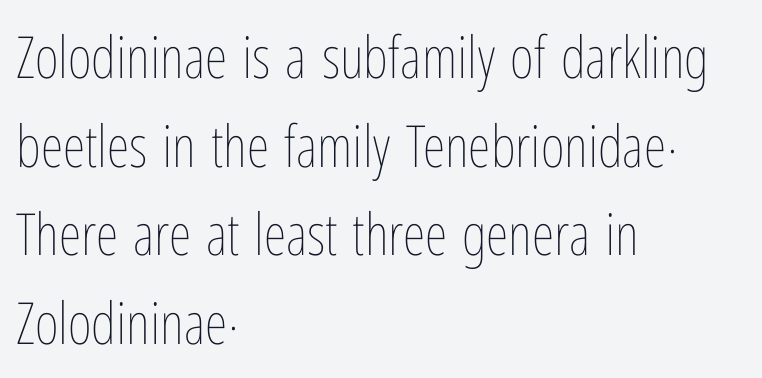
{"italic": "no", "bold": "no", "weight": "thin", "width": "condensed", "stroke_contrast": "low", "x_height": "medium", "monospaced": "no", "underline": "no", "align": "left", "line_spacing": "normal", "line_spacing_ratio": 1.53, "letter_spacing": "normal", "letter_spacing_em": 0.0, "glyph_px": 58}
